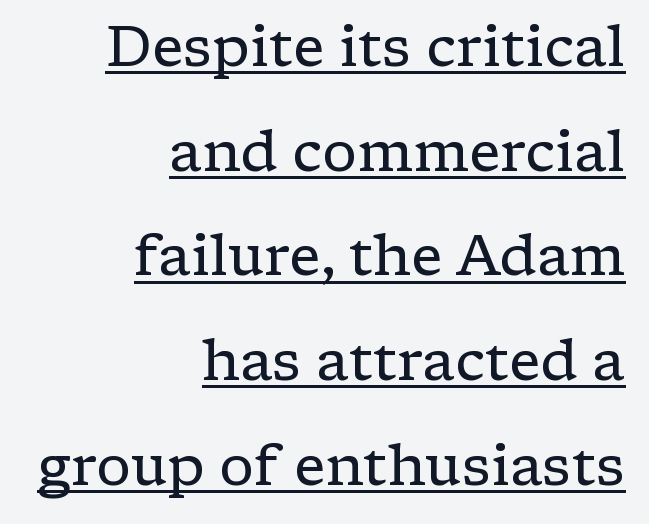
{"serif": "yes", "italic": "no", "bold": "no", "weight": "regular", "width": "wide", "stroke_contrast": "low", "x_height": "medium", "monospaced": "no", "underline": "yes", "align": "right", "line_spacing_ratio": 1.87, "letter_spacing": "normal", "letter_spacing_em": 0.0, "glyph_px": 56}
